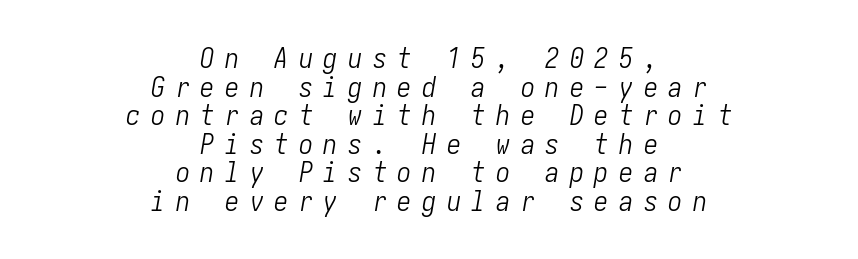
Q: Is the text bold? A: No.
Q: Is the text italic (slanted)? A: Yes, it leans right by about 10 degrees.
Q: Is the text underlined? A: No.
Q: How is the paragraph aligned? A: Centered.
Q: Is the spacing between letters normal or unusually wide? A: Unusually wide.
Q: Is the spacing between lines tight, normal or loose? A: Tight.
Q: Width (condensed, normal, or wide)? A: Condensed.
Q: Stroke contrast? A: Low.
Q: x-height? A: Medium.
